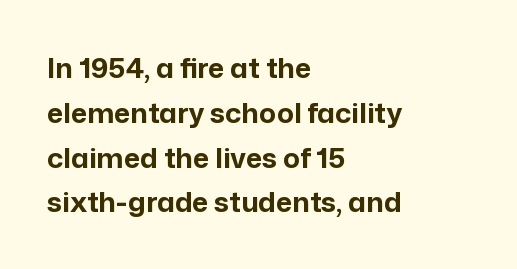
Rule under the text: the space is simply empty. Spacing verdict: proportional, widths tailored to each character. Posture: upright roman. Students, note that the glyphs here touch the page at normal intervals. Notice how the passage keeps a crisp vertical edge on the left only. Observe the absence of serifs on each vertical stroke in this sample.
